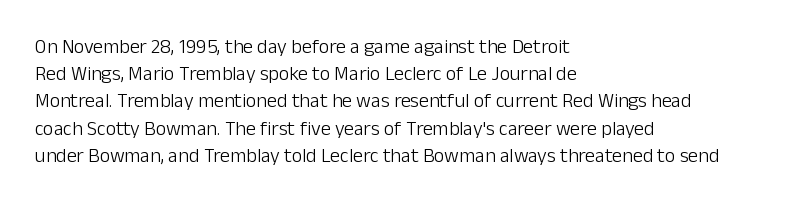
The text block is weighted toward the left margin, trailing off unevenly rightward. Summary of vertical rhythm: regular, with standard interline spacing. Spacing between characters is what you'd get straight out of the box. The letterforms sit at book weight or below.
